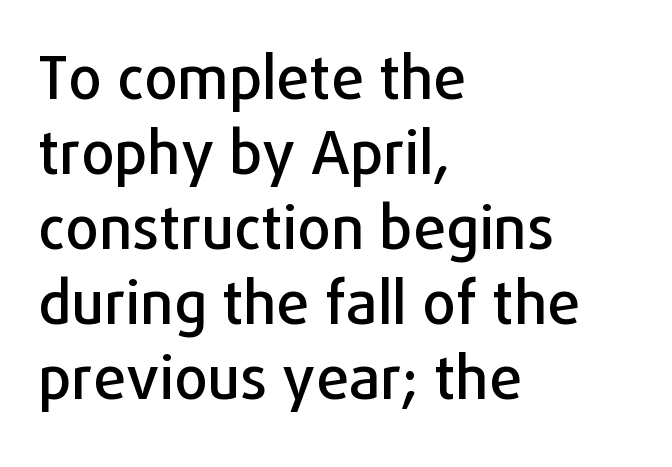
Just letters on the line, the space beneath them empty. The typography opts for an upright posture over an oblique one. Here the designer chose a conventional face with non-uniform glyph widths. Font category for this specimen: sans-serif.
